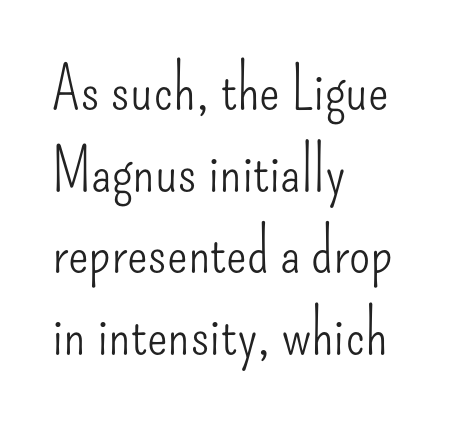
The image shows 61 px light, condensed sans-serif type, upright; set left-aligned, normal line spacing (1.34x), normal letter spacing, not underlined; low stroke contrast and a small x-height.
